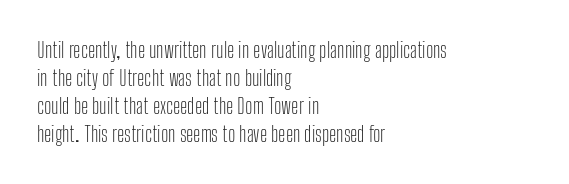
The paragraph has a hard left edge and a soft right edge. Rows of type keep a routine distance in the vertical direction. The letters sit at their default tracking, neither squeezed nor spread. Posture: vertical.
